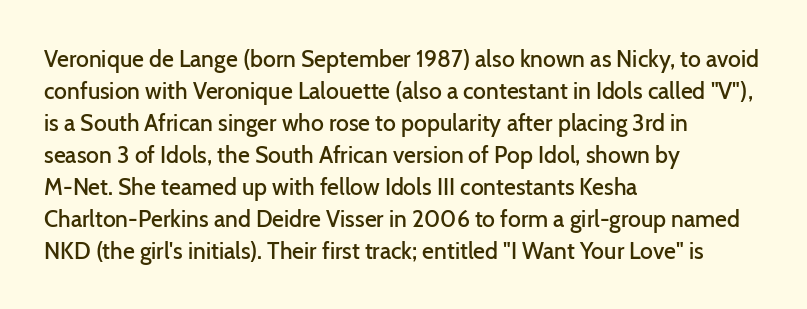
Q: Is the text bold? A: Semi-bold.
Q: Is the text italic (slanted)? A: No, it is upright.
Q: Is the text underlined? A: No.
Q: How is the paragraph aligned? A: Left-aligned.
Q: Is the spacing between letters normal or unusually wide? A: Normal.
Q: Is the spacing between lines tight, normal or loose? A: Normal.
